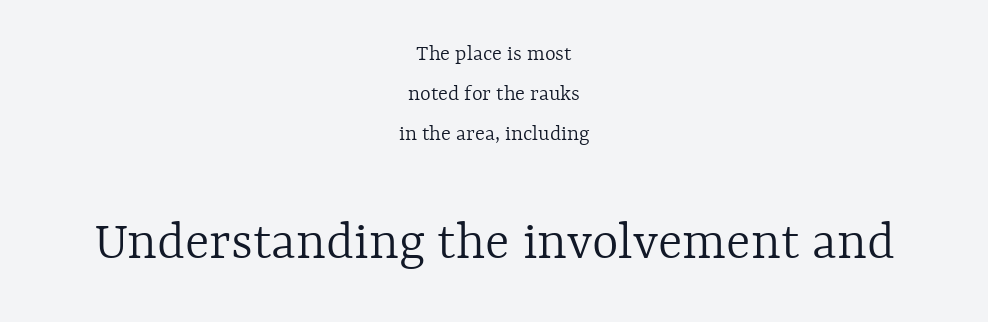
The image shows 57 px light type, upright; set centered, line spacing 1.75x, normal letter spacing, not underlined; the second (bottom) block is 2.48x larger; a medium x-height.
